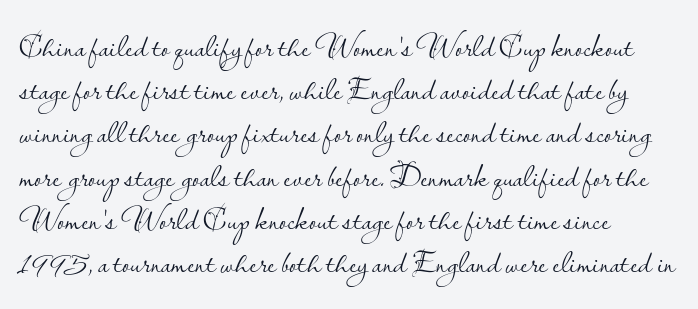
{"serif": "no", "bold": "no", "weight": "light", "width": "normal", "stroke_contrast": "low", "x_height": "small", "monospaced": "no", "underline": "no", "align": "left", "line_spacing": "normal", "line_spacing_ratio": 1.31, "letter_spacing": "normal", "letter_spacing_em": 0.0, "glyph_px": 33}
